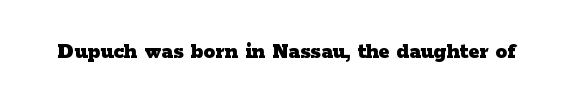
Notice how thick the strokes are: this is what a full bold looks like. In terms of letterspacing, this is plain default setting. The specimen omits any rule beneath the text block's lines. The lettering stays uniformly vertical, giving the passage a roman look.
